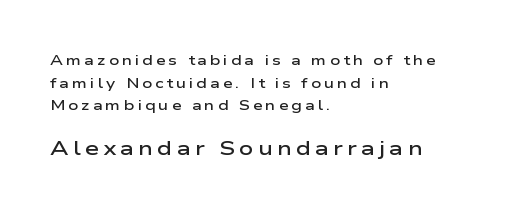
Summary of vertical rhythm: regular, with standard interline spacing. These two chunks differ in scale, with the bottom chunk taking the larger measure. If you drew a line through each stem, it would be perfectly vertical. Descender tails drop into unmarked territory. This rendering uses left alignment, leaving the right contour irregular. This rendering widens character spacing well past its baseline value.
